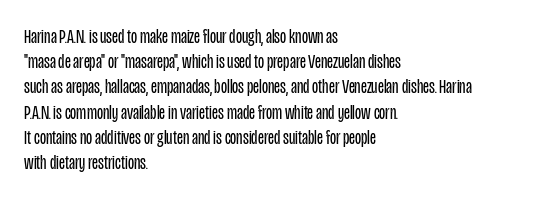
How would I describe the line gaps? Plain and ordinary. Stem width sits at or under what a default text font uses. Posture: straight, roman, zero tilt. Underlining? Definitely not there. How are the letters spaced? Ordinarily, with no added tracking. Alignment: flush left.
